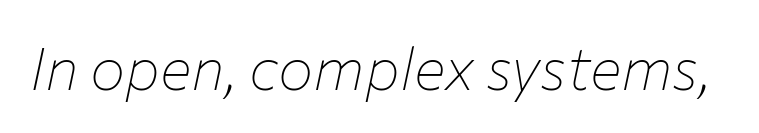
{"italic": "yes", "lean": "right", "slant_degrees": 12, "bold": "no", "weight": "thin", "width": "normal", "stroke_contrast": "low", "x_height": "medium", "monospaced": "no", "underline": "no", "letter_spacing": "normal", "letter_spacing_em": 0.0, "glyph_px": 59}
